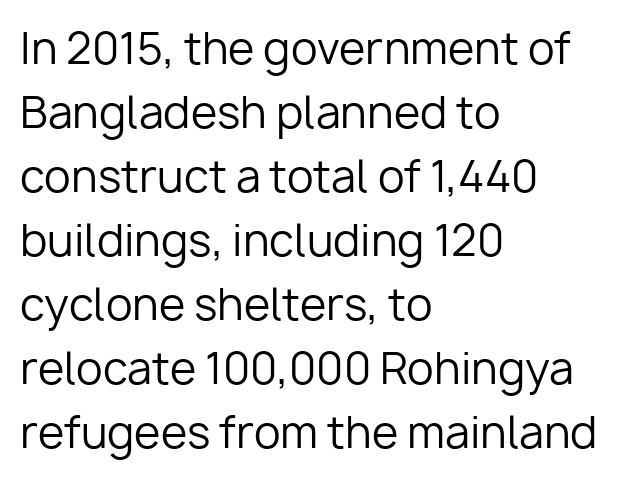
Q: Is the text bold? A: No.
Q: Is the text italic (slanted)? A: No, it is upright.
Q: Is the typeface a serif or a sans-serif typeface? A: Sans-serif.
Q: Is the text underlined? A: No.
Q: How is the paragraph aligned? A: Left-aligned.
Q: Is the spacing between letters normal or unusually wide? A: Normal.
Q: Is the spacing between lines tight, normal or loose? A: Normal.
Q: Width (condensed, normal, or wide)? A: Normal.
Q: Stroke contrast? A: Low.
Q: x-height? A: Medium.
Q: Monospaced? A: No.
